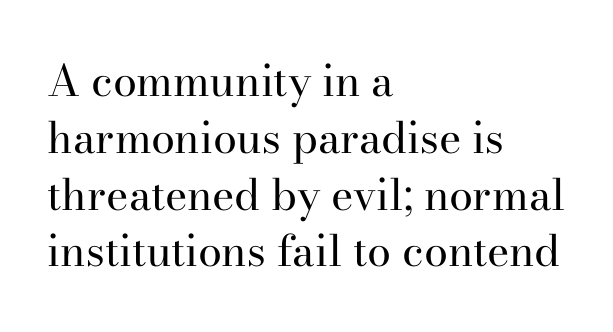
The image shows 43 px regular-weight serif type, upright; set left-aligned, normal line spacing (1.32x), normal letter spacing, not underlined; high stroke contrast and a small x-height.
